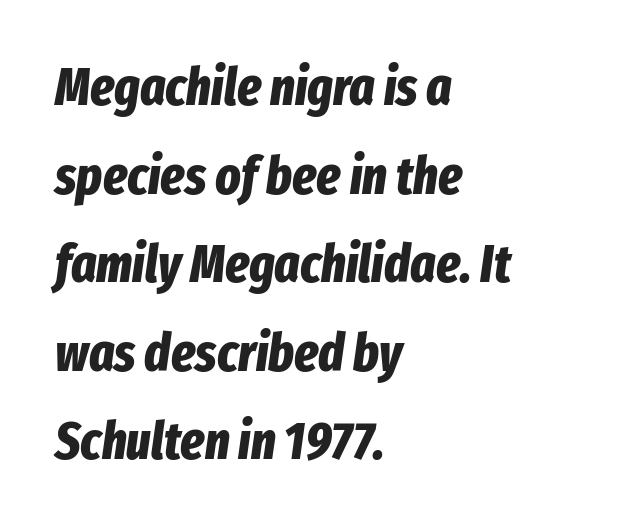
Regarding leading, the lines here are spaced in the standard way. Here the glyphs are tracked normally, forming tight word shapes. The passage shown is emphatically bold. Looks like regular typesetting: each glyph gets only the width it needs. The zone under the glyphs is completely vacant.
